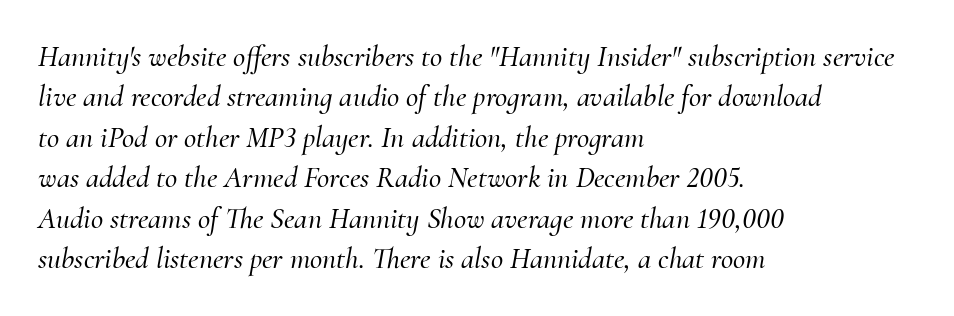
{"serif": "yes", "italic": "yes", "lean": "right", "slant_degrees": 10, "width": "normal", "stroke_contrast": "medium", "x_height": "small", "monospaced": "no", "underline": "no", "align": "left", "line_spacing": "normal", "line_spacing_ratio": 1.35, "letter_spacing": "normal", "letter_spacing_em": 0.0, "glyph_px": 30}
